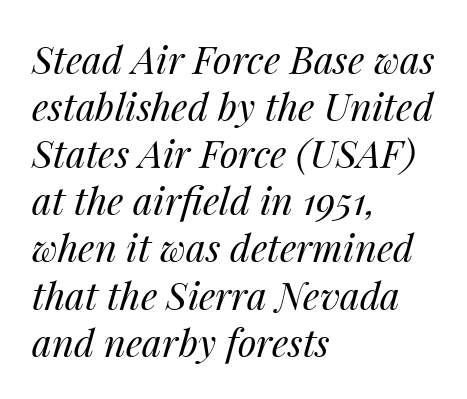
The image shows 38 px regular-weight type, italic (leaning right); set left-aligned, line spacing 1.24x, normal letter spacing, not underlined; medium stroke contrast and a medium x-height.
